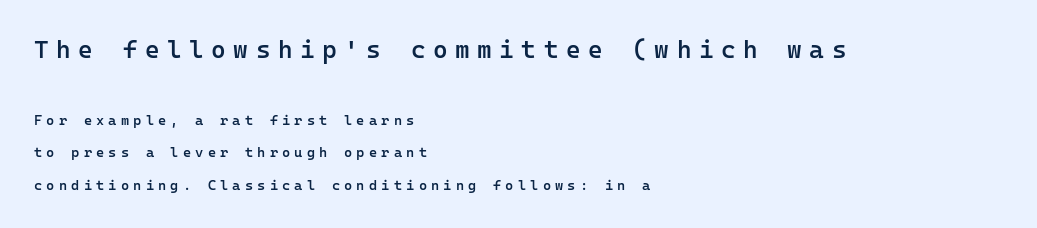
Q: Is the text bold? A: Semi-bold.
Q: Is the text italic (slanted)? A: No, it is upright.
Q: Is the text underlined? A: No.
Q: How is the paragraph aligned? A: Left-aligned.
Q: Is the spacing between letters normal or unusually wide? A: Unusually wide.
Q: Is the spacing between lines tight, normal or loose? A: Loose.
Q: Which block of text is set in a larger size, the first (top) or the second (bottom)? A: The first (top) one.
